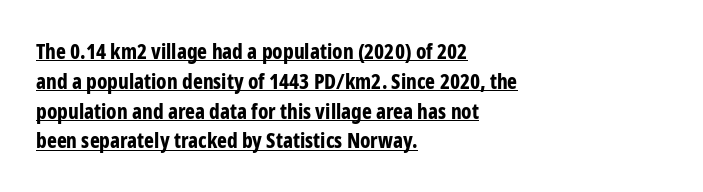
Unlike italic type, these characters show no tilt at all. Left-aligned paragraph, ragged on the right. The typesetting leans heavy: a genuine bold. The space between consecutive lines is moderate. Is the letter spacing exaggerated? No — it looks like the ordinary default.
